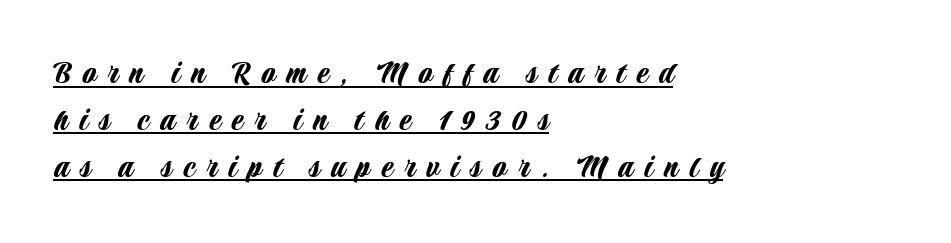
The image shows 35 px condensed sans-serif type; set left-aligned, normal line spacing (1.34x), unusually wide letter spacing (+0.32 em), underlined; low stroke contrast and a large x-height.
